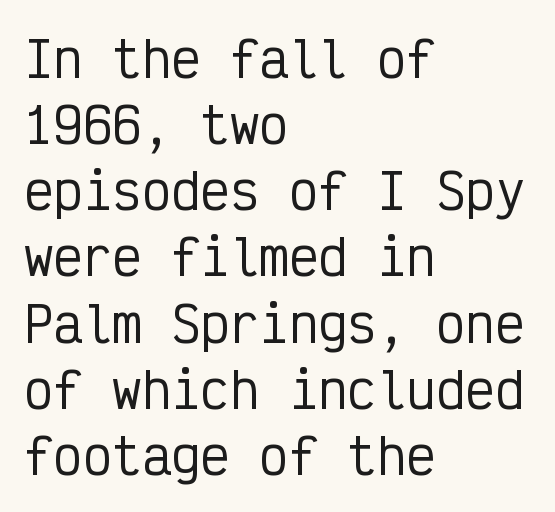
The image shows 49 px condensed sans-serif type, upright, monospaced; set left-aligned, normal line spacing (1.35x), normal letter spacing, not underlined; low stroke contrast and a medium x-height.
